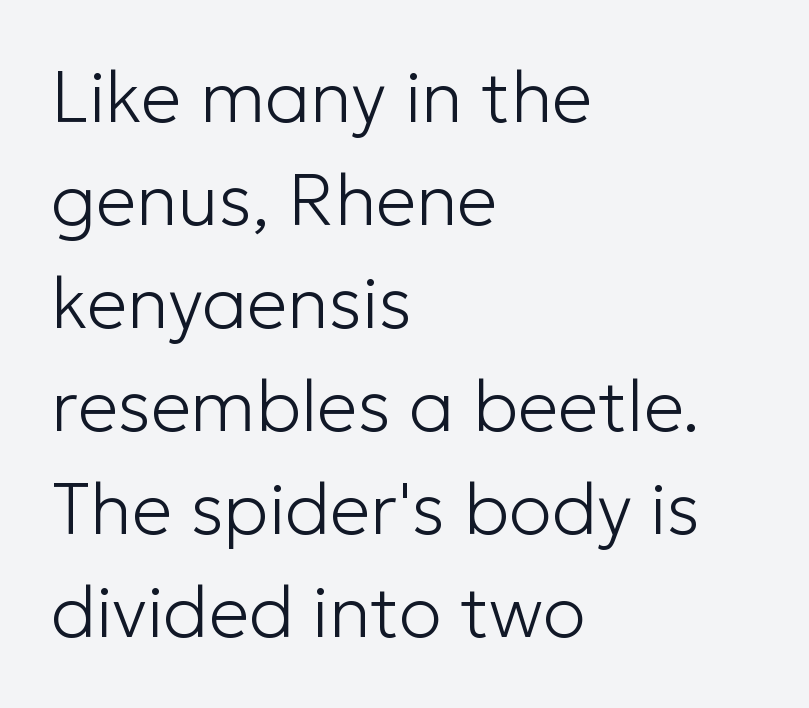
The face looks like a standard text weight, possibly lighter. Interline gaps are of average width in this sample. The baseline area is clear. Rendered with straight, roman letterforms. Is this a fixed-width face? No — the glyphs have proportional, varying widths.
